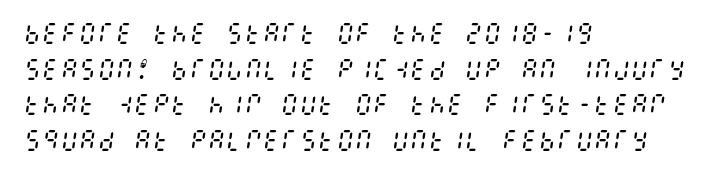
{"italic": "yes", "lean": "right", "slant_degrees": 8, "bold": "no", "underline": "no", "align": "left", "line_spacing": "normal", "line_spacing_ratio": 1.55, "letter_spacing": "normal", "letter_spacing_em": 0.0, "glyph_px": 23}
